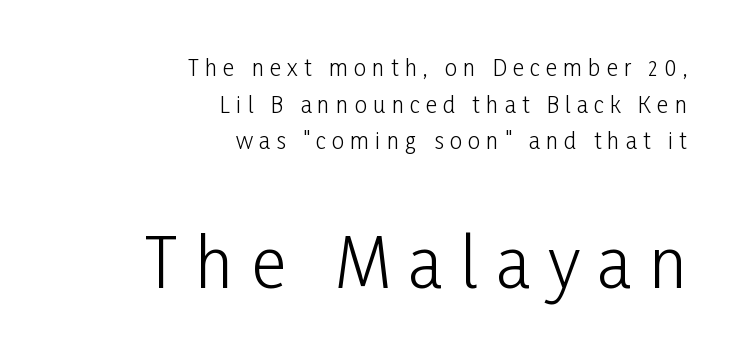
Plain, unruled lines of type. Is this a fixed-width face? No — the glyphs have proportional, varying widths. This sample uses a sans-serif face. The letterforms stand isolated, each surrounded by extra space.
